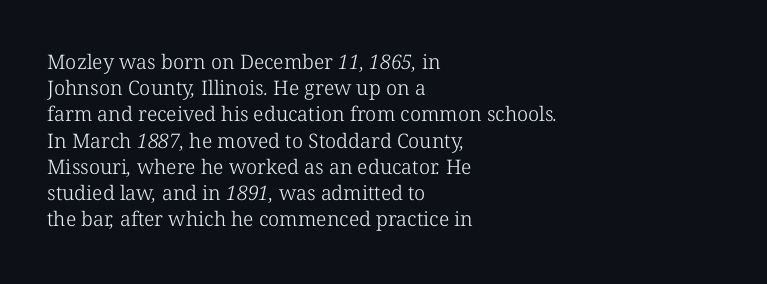
{"bold": "no", "underline": "no", "align": "left", "line_spacing": "normal", "line_spacing_ratio": 1.31, "letter_spacing": "normal", "letter_spacing_em": 0.0, "glyph_px": 20}
